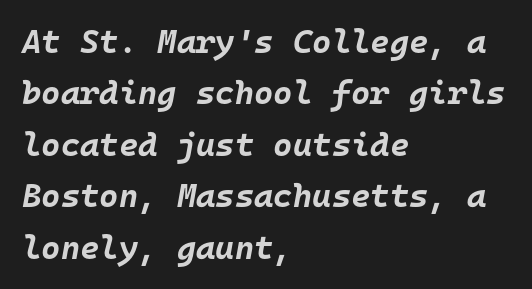
{"italic": "yes", "lean": "right", "slant_degrees": 10, "bold": "yes", "weight": "bold", "width": "normal", "stroke_contrast": "low", "x_height": "large", "monospaced": "yes", "underline": "no", "align": "left", "line_spacing": "normal", "line_spacing_ratio": 1.56, "letter_spacing": "normal", "letter_spacing_em": 0.0, "glyph_px": 33}
